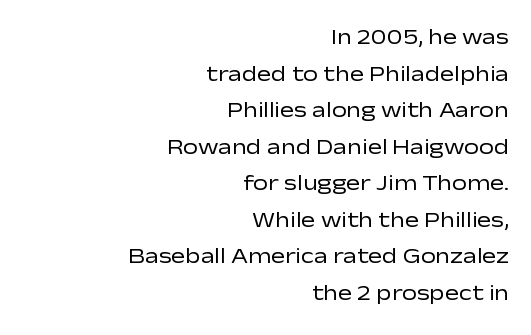
Every row of glyphs terminates at an identical x-position on the right. No chunkiness to these letters — they're not bold. Check the space under the baseline: it is left empty. Posture: straight, roman, zero tilt. Standard letterfit; no display-style spreading of the glyphs.
